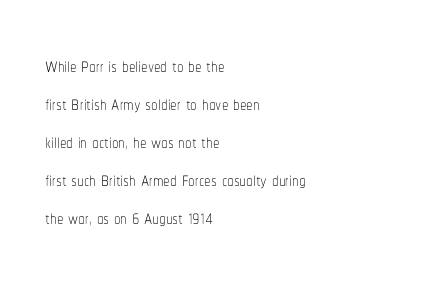
The image shows 26 px text type, upright; set left-aligned, normal line spacing (1.46x), normal letter spacing, not underlined.
